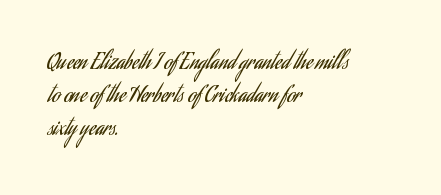
The image shows 22 px text type; set left-aligned, normal line spacing (1.5x), normal letter spacing, not underlined.
